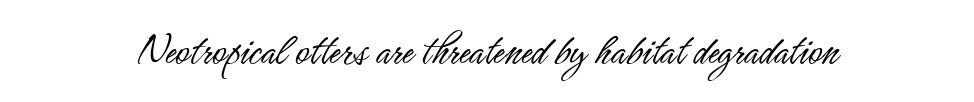
The image shows 47 px light, condensed sans-serif type; set centered, normal letter spacing, not underlined; low stroke contrast and a small x-height.
